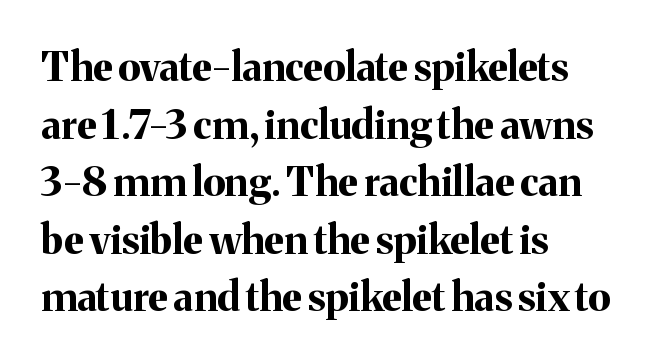
Q: Is the text bold? A: Yes.
Q: Is the text italic (slanted)? A: No, it is upright.
Q: Is the typeface a serif or a sans-serif typeface? A: Serif.
Q: Is the text underlined? A: No.
Q: How is the paragraph aligned? A: Left-aligned.
Q: Is the spacing between letters normal or unusually wide? A: Normal.
Q: Is the spacing between lines tight, normal or loose? A: Normal.
Q: Width (condensed, normal, or wide)? A: Normal.
Q: Stroke contrast? A: Medium.
Q: x-height? A: Medium.
Q: Monospaced? A: No.
